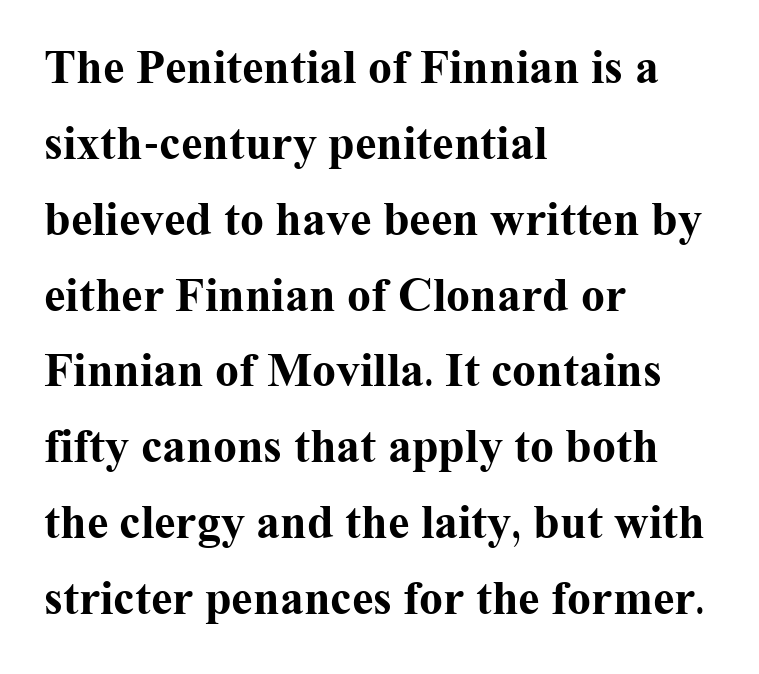
The image shows 48 px bold serif type, upright; set left-aligned, normal line spacing (1.58x), normal letter spacing, not underlined; medium stroke contrast and a medium x-height.
